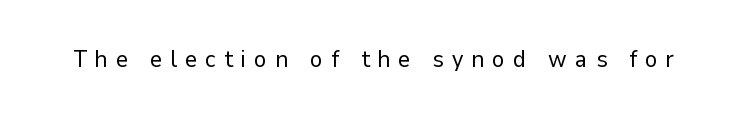
The image shows 24 px text type, upright; set unusually wide letter spacing (+0.33 em), not underlined.
